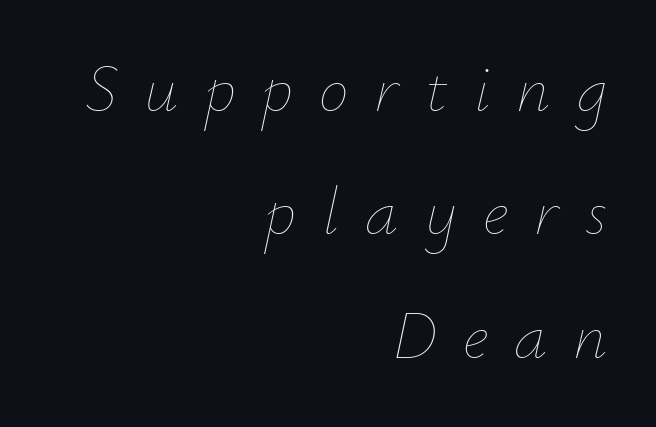
{"italic": "yes", "lean": "right", "slant_degrees": 12, "bold": "no", "weight": "thin", "width": "normal", "stroke_contrast": "low", "x_height": "small", "monospaced": "no", "underline": "no", "align": "right", "line_spacing_ratio": 1.84, "letter_spacing": "wide", "letter_spacing_em": 0.39, "glyph_px": 67}
